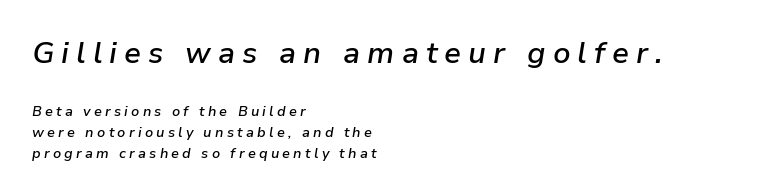
The letters advance in unequal steps, a hallmark of proportional type. This rendering features lettering with no underline. The rendering shrinks the type as you move from the upper chunk to the lower. Stems and bowls a touch heavier than normal — semibold. Students, note that the glyphs here are deliberately spaced far apart.
